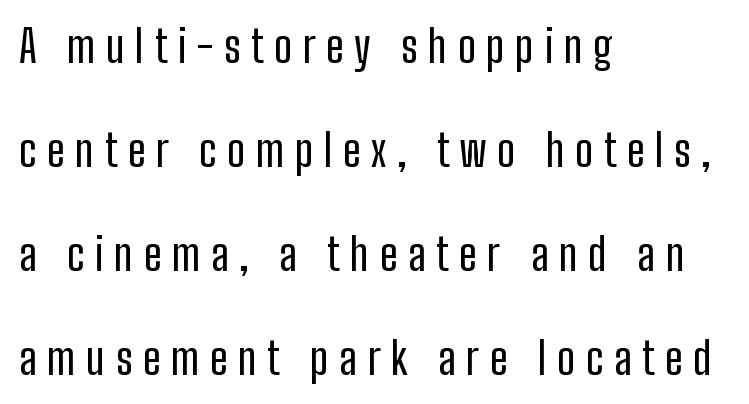
The image shows 44 px condensed sans-serif type, upright; set left-aligned, loose line spacing (2.36x), unusually wide letter spacing (+0.24 em), not underlined; low stroke contrast and a medium x-height.
